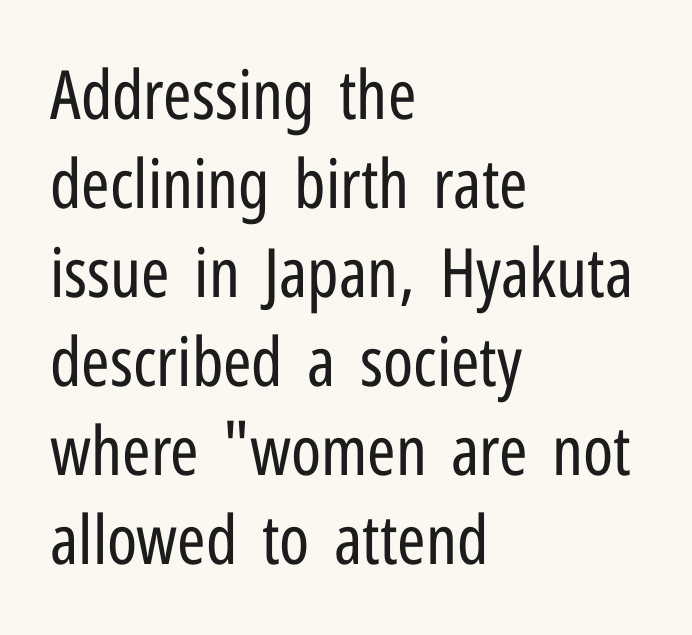
Think standard paragraph weight, or any step lighter than that. Unlike italic type, these characters show no tilt at all. Spacing verdict: proportional, widths tailored to each character. Descenders hang freely into open space. In terms of letterspacing, this is plain default setting. Unlike a traditional serif, this face leaves its strokes unadorned.
